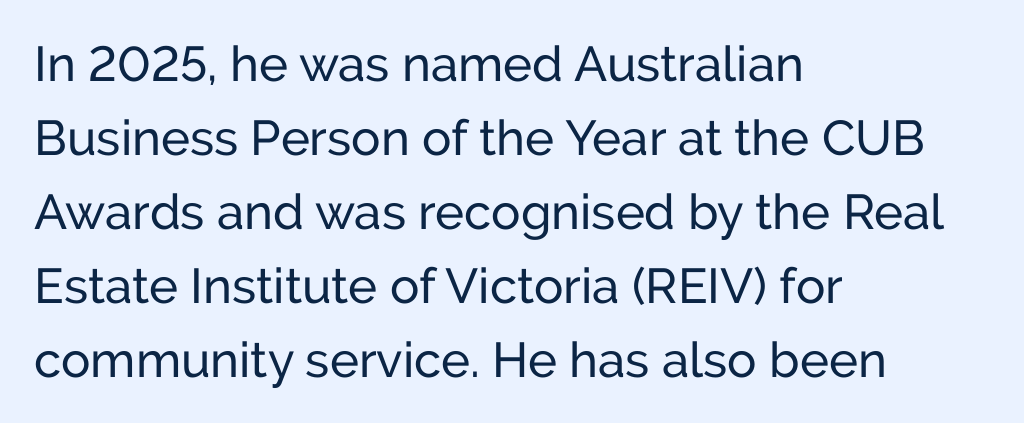
The image shows 49 px sans-serif type, upright; set left-aligned, normal line spacing (1.51x), normal letter spacing, not underlined; low stroke contrast and a medium x-height.
